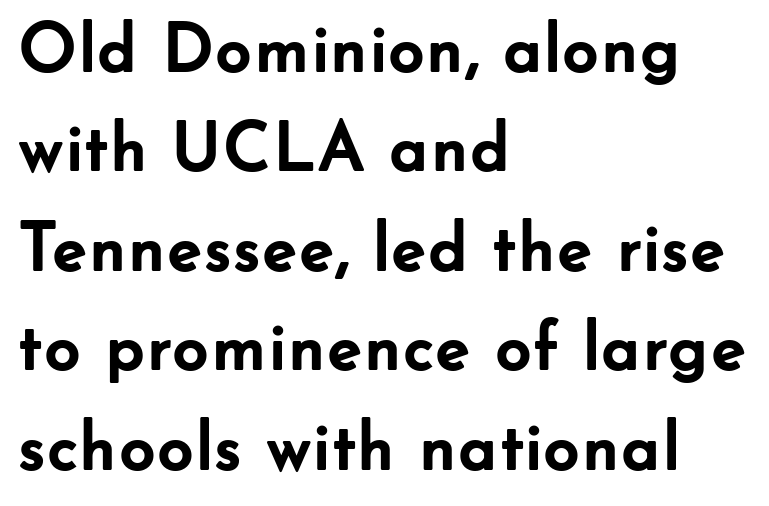
The area under the type is left untouched. Think of a printed novel: that variable character pitch is what you see here. Heavy, bold letterforms. The tracking reads as untouched default to a designer's eye. The font family rendered here belongs to the sans-serif group. Regular leading.
